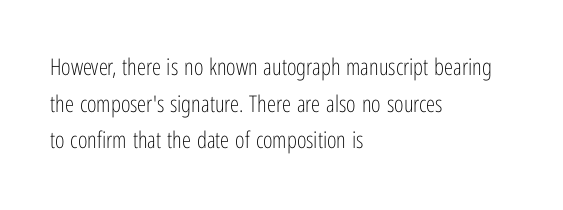
{"italic": "no", "bold": "no", "underline": "no", "align": "left", "line_spacing": "normal", "line_spacing_ratio": 1.59, "letter_spacing": "normal", "letter_spacing_em": 0.0, "glyph_px": 23}
